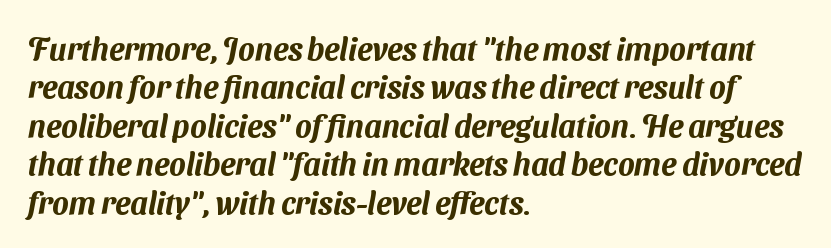
Q: Is the typeface a serif or a sans-serif typeface? A: Sans-serif.
Q: Is the text underlined? A: No.
Q: How is the paragraph aligned? A: Left-aligned.
Q: Is the spacing between letters normal or unusually wide? A: Normal.
Q: Width (condensed, normal, or wide)? A: Normal.
Q: Stroke contrast? A: Medium.
Q: x-height? A: Medium.
Q: Monospaced? A: No.
